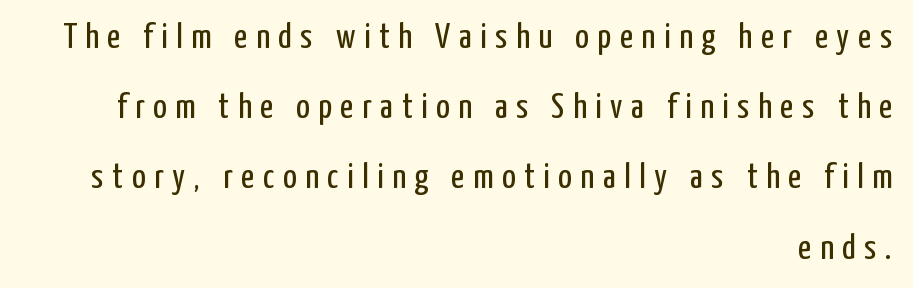
The image shows 36 px regular-weight, condensed sans-serif type, upright; set right-aligned, loose line spacing (1.95x), unusually wide letter spacing (+0.24 em), not underlined; low stroke contrast and a medium x-height.
